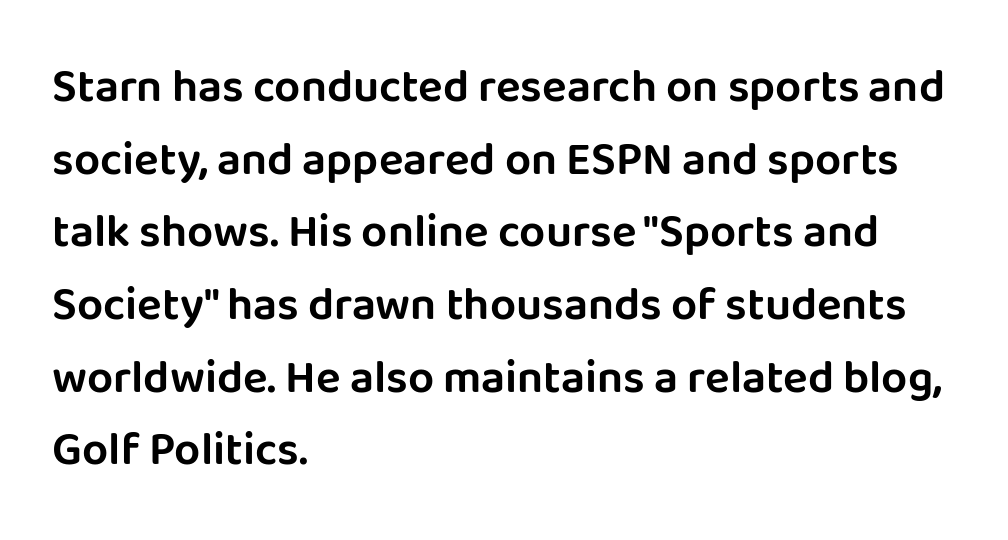
{"serif": "no", "italic": "no", "width": "normal", "stroke_contrast": "low", "x_height": "large", "monospaced": "no", "underline": "no", "align": "left", "line_spacing": "normal", "line_spacing_ratio": 1.58, "letter_spacing": "normal", "letter_spacing_em": 0.0, "glyph_px": 46}
